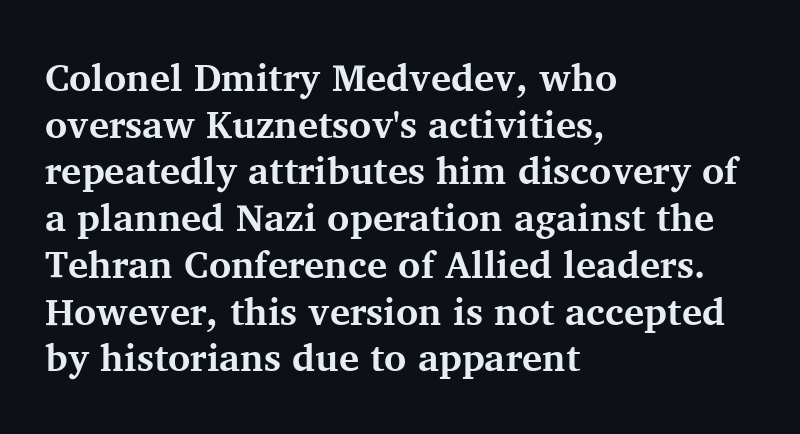
Q: Is the text bold? A: Yes.
Q: Is the text italic (slanted)? A: No, it is upright.
Q: Is the typeface a serif or a sans-serif typeface? A: Serif.
Q: Is the text underlined? A: No.
Q: How is the paragraph aligned? A: Left-aligned.
Q: Is the spacing between letters normal or unusually wide? A: Normal.
Q: Width (condensed, normal, or wide)? A: Normal.
Q: Stroke contrast? A: Medium.
Q: x-height? A: Medium.
Q: Monospaced? A: No.
